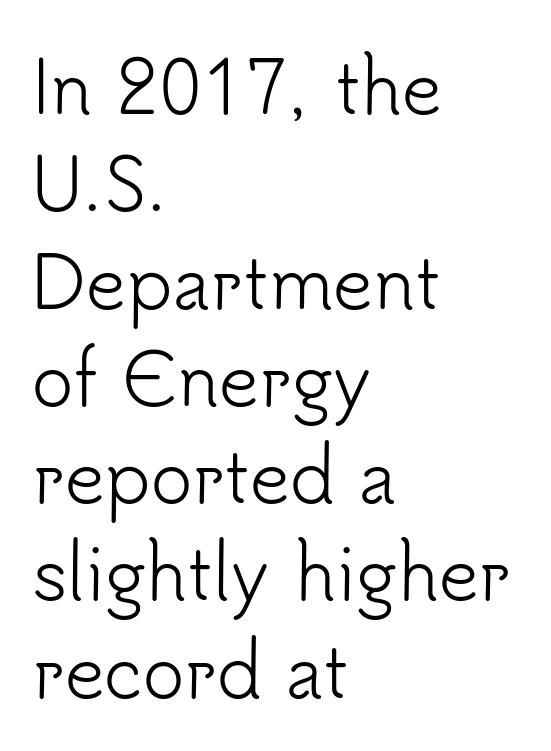
Q: Is the text bold? A: No.
Q: Is the text italic (slanted)? A: No, it is upright.
Q: Is the typeface a serif or a sans-serif typeface? A: Sans-serif.
Q: Is the text underlined? A: No.
Q: How is the paragraph aligned? A: Left-aligned.
Q: Is the spacing between letters normal or unusually wide? A: Normal.
Q: Is the spacing between lines tight, normal or loose? A: Normal.
Q: Width (condensed, normal, or wide)? A: Normal.
Q: Stroke contrast? A: Low.
Q: x-height? A: Small.
Q: Monospaced? A: No.
